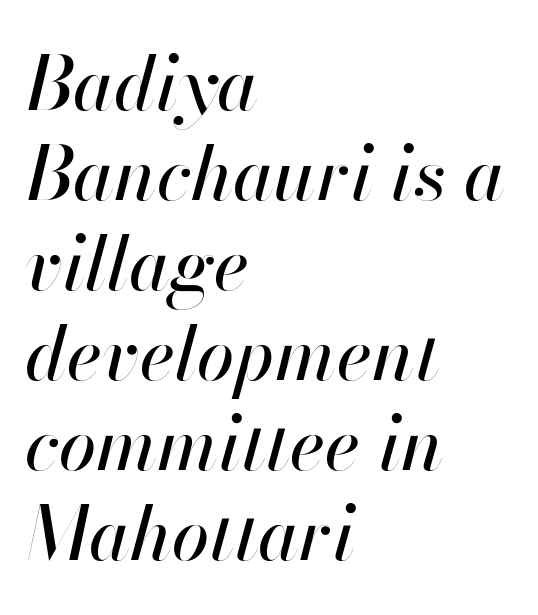
{"italic": "yes", "lean": "right", "slant_degrees": 13, "width": "normal", "stroke_contrast": "high", "x_height": "small", "monospaced": "no", "underline": "no", "align": "left", "line_spacing_ratio": 1.2, "letter_spacing": "normal", "letter_spacing_em": 0.0, "glyph_px": 75}
